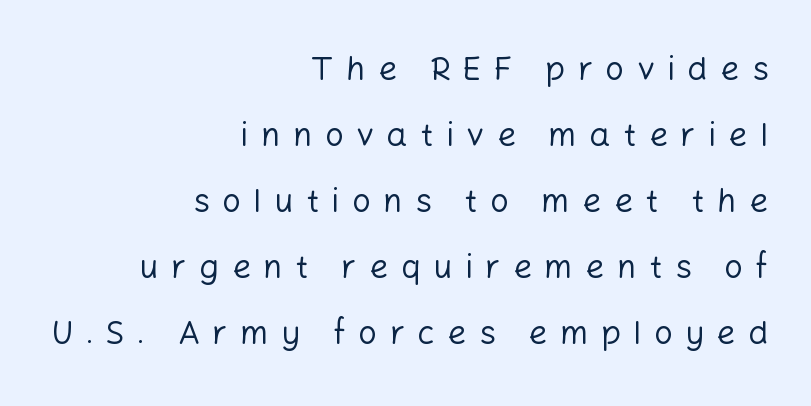
{"serif": "no", "italic": "no", "bold": "no", "weight": "regular", "width": "normal", "stroke_contrast": "low", "x_height": "medium", "monospaced": "no", "underline": "no", "align": "right", "line_spacing": "loose", "line_spacing_ratio": 2.0, "letter_spacing": "wide", "letter_spacing_em": 0.38, "glyph_px": 33}
